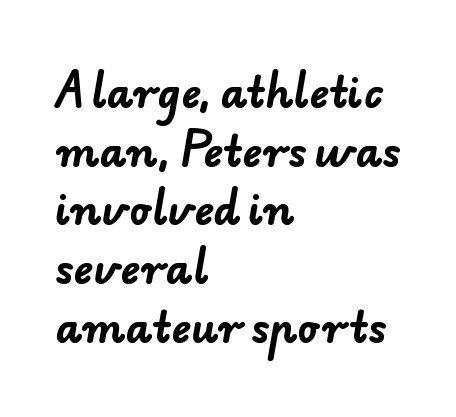
Q: Is the text bold? A: Yes.
Q: Is the typeface a serif or a sans-serif typeface? A: Sans-serif.
Q: Is the text underlined? A: No.
Q: How is the paragraph aligned? A: Left-aligned.
Q: Is the spacing between letters normal or unusually wide? A: Normal.
Q: Is the spacing between lines tight, normal or loose? A: Normal.
Q: Width (condensed, normal, or wide)? A: Normal.
Q: Stroke contrast? A: Low.
Q: x-height? A: Small.
Q: Monospaced? A: No.
